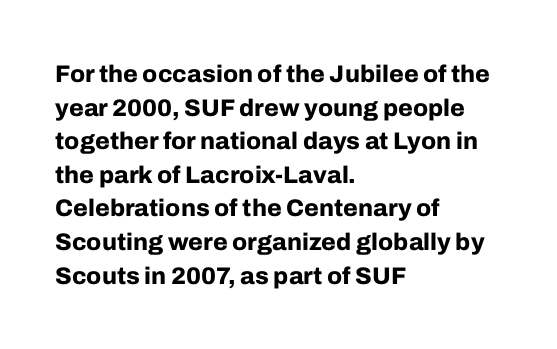
{"italic": "no", "bold": "yes", "underline": "no", "align": "left", "line_spacing": "normal", "line_spacing_ratio": 1.4, "letter_spacing": "normal", "letter_spacing_em": 0.0, "glyph_px": 24}
